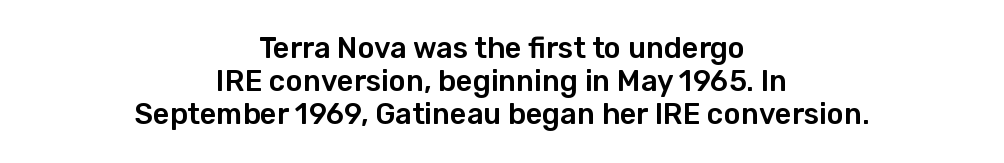
The axis of the letterforms is exactly vertical. The line texture is even and compact thanks to regular tracking. This sample has the flowing, uneven cadence of proportional lettering. Decoration check: the copy has no underline.
